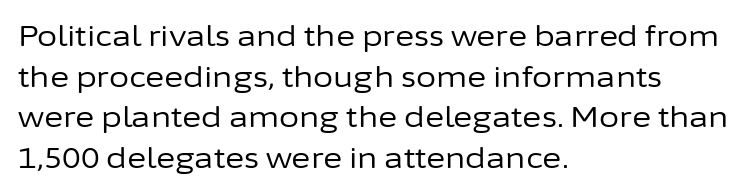
The image shows 29 px regular-weight sans-serif type, upright; set left-aligned, normal line spacing (1.4x), normal letter spacing, not underlined; low stroke contrast and a medium x-height.
